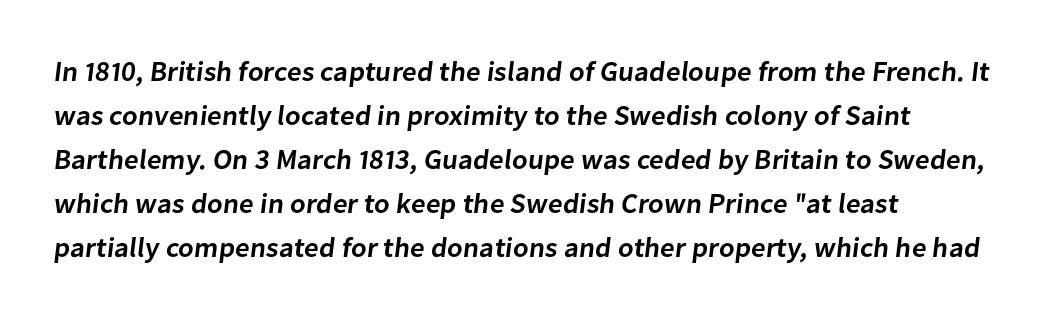
{"serif": "no", "bold": "semi", "weight": "semibold", "width": "normal", "stroke_contrast": "low", "x_height": "medium", "monospaced": "no", "underline": "no", "align": "left", "line_spacing": "normal", "line_spacing_ratio": 1.57, "letter_spacing": "normal", "letter_spacing_em": 0.0, "glyph_px": 28}
